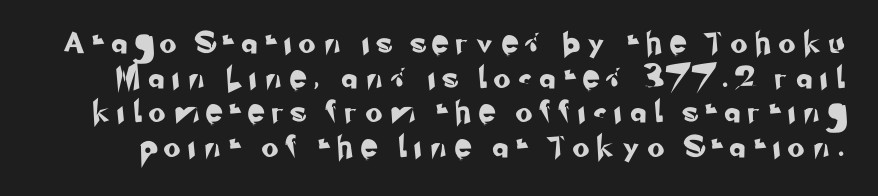
{"underline": "no", "line_spacing": "normal", "line_spacing_ratio": 1.65, "letter_spacing": "wide", "letter_spacing_em": 0.5, "glyph_px": 21}
